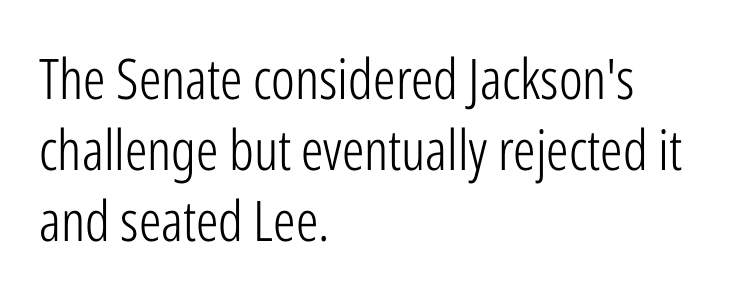
Q: Is the text bold? A: No.
Q: Is the text italic (slanted)? A: No, it is upright.
Q: Is the typeface a serif or a sans-serif typeface? A: Sans-serif.
Q: Is the text underlined? A: No.
Q: How is the paragraph aligned? A: Left-aligned.
Q: Is the spacing between letters normal or unusually wide? A: Normal.
Q: Is the spacing between lines tight, normal or loose? A: Normal.
Q: Width (condensed, normal, or wide)? A: Condensed.
Q: Stroke contrast? A: Low.
Q: x-height? A: Medium.
Q: Monospaced? A: No.
